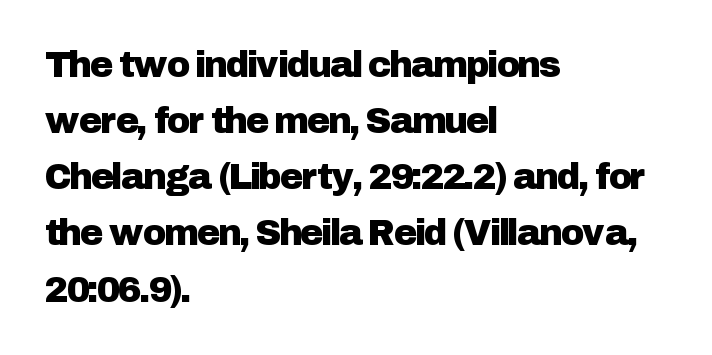
The image shows 36 px sans-serif type, upright; set left-aligned, normal line spacing (1.56x), normal letter spacing, not underlined; low stroke contrast and a medium x-height.
